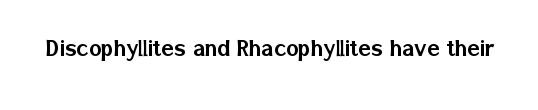
{"italic": "no", "underline": "no", "letter_spacing": "normal", "letter_spacing_em": 0.0, "glyph_px": 26}
